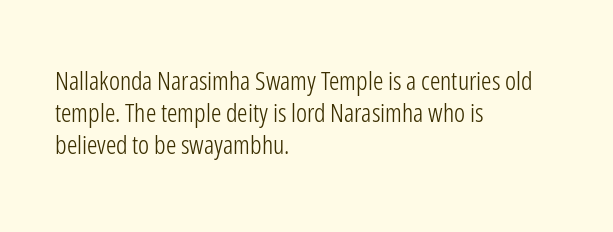
The image shows 26 px text type, upright; set left-aligned, line spacing 1.23x, normal letter spacing, not underlined.
